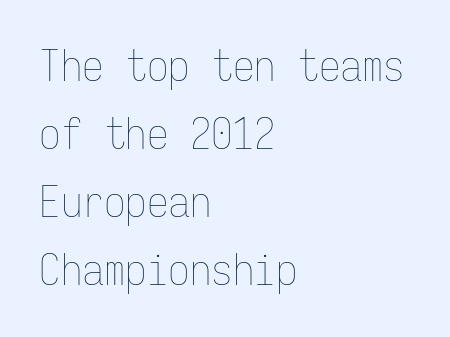
{"italic": "no", "bold": "no", "weight": "thin", "width": "condensed", "stroke_contrast": "low", "x_height": "medium", "monospaced": "yes", "underline": "no", "align": "left", "line_spacing": "normal", "line_spacing_ratio": 1.58, "letter_spacing": "normal", "letter_spacing_em": 0.0, "glyph_px": 43}
